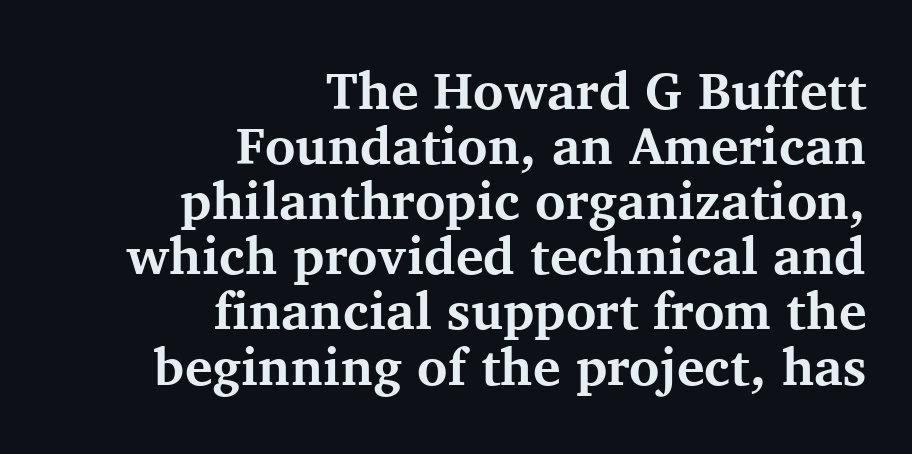
Q: Is the text bold? A: Yes.
Q: Is the text italic (slanted)? A: No, it is upright.
Q: Is the typeface a serif or a sans-serif typeface? A: Serif.
Q: Is the text underlined? A: No.
Q: How is the paragraph aligned? A: Right-aligned.
Q: Is the spacing between letters normal or unusually wide? A: Normal.
Q: Is the spacing between lines tight, normal or loose? A: Tight.
Q: Width (condensed, normal, or wide)? A: Normal.
Q: Stroke contrast? A: Medium.
Q: x-height? A: Medium.
Q: Monospaced? A: No.
